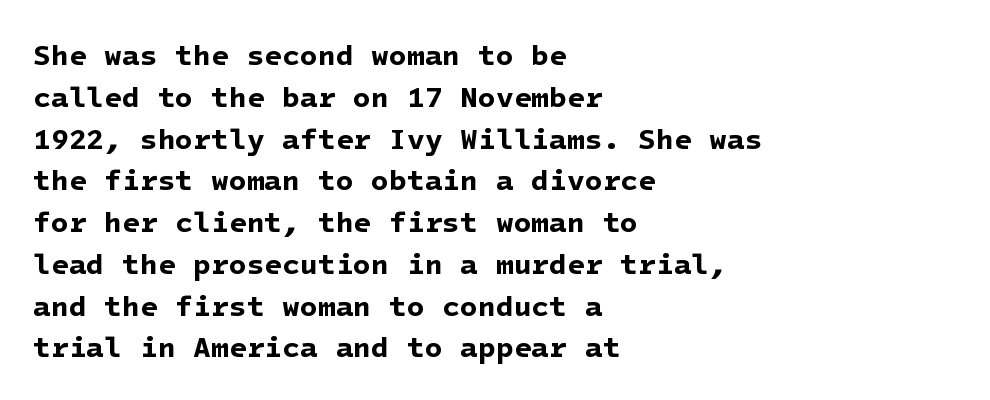
The image shows 29 px bold sans-serif type; set left-aligned, normal line spacing (1.44x), normal letter spacing, not underlined; low stroke contrast and a medium x-height.
